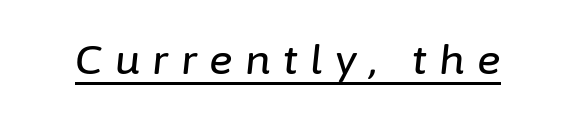
Q: Is the text italic (slanted)? A: Yes, it leans right by about 6 degrees.
Q: Is the text underlined? A: Yes.
Q: Is the spacing between letters normal or unusually wide? A: Unusually wide.
Q: Width (condensed, normal, or wide)? A: Normal.
Q: Stroke contrast? A: Low.
Q: x-height? A: Medium.
Q: Monospaced? A: No.
